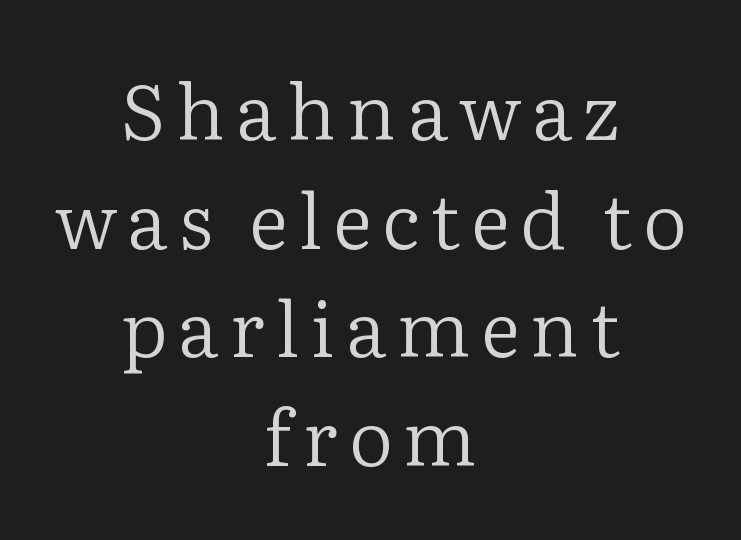
One glance says typical: line gaps are just what's usual. The letters carry serifs — small finishing strokes at the ends of their stems. The space directly below the letters is spotless. Every stem runs plumb, perpendicular to the baseline. Counters stay open thanks to moderate or lighter strokes. Here the designer chose a conventional face with non-uniform glyph widths.
